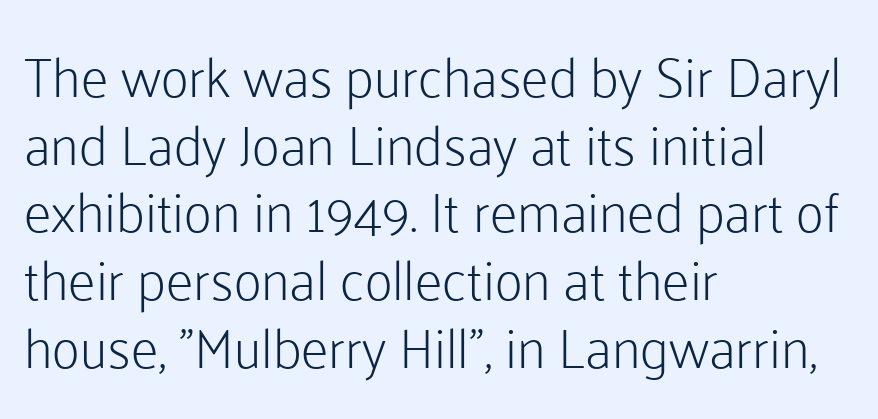
The image shows 55 px light sans-serif type, upright; set left-aligned, line spacing 1.23x, normal letter spacing, not underlined; low stroke contrast and a medium x-height.
